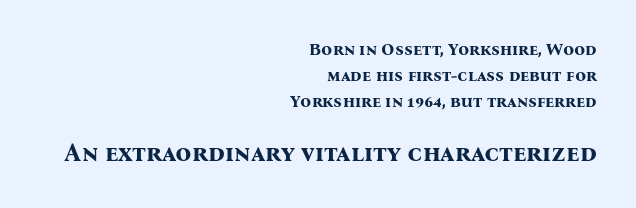
{"italic": "no", "bold": "yes", "underline": "no", "align": "right", "line_spacing": "normal", "line_spacing_ratio": 1.53, "letter_spacing": "normal", "letter_spacing_em": 0.0, "larger_block": "second", "size_ratio": 1.47, "glyph_px": 25}
